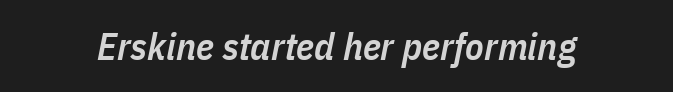
{"italic": "yes", "lean": "right", "slant_degrees": 11, "bold": "semi", "weight": "semibold", "width": "condensed", "stroke_contrast": "low", "x_height": "medium", "monospaced": "no", "underline": "no", "letter_spacing": "normal", "letter_spacing_em": 0.0, "glyph_px": 38}
